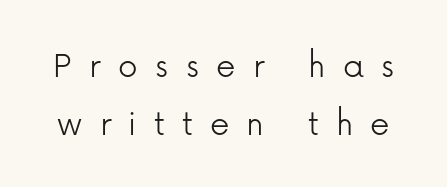
The image shows 39 px light sans-serif type, upright; set normal line spacing (1.49x), unusually wide letter spacing (+0.44 em), not underlined; low stroke contrast and a medium x-height.
